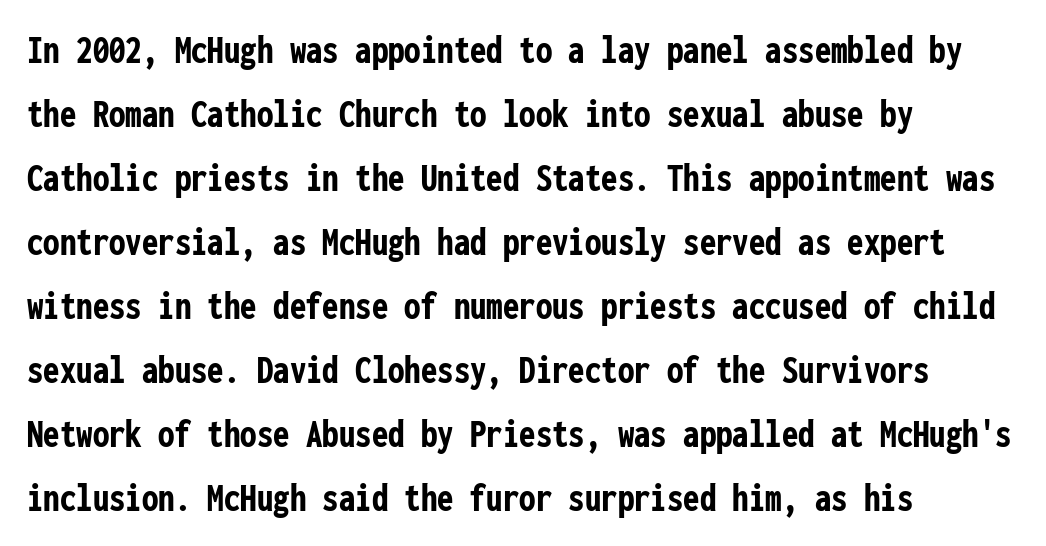
{"serif": "no", "italic": "no", "bold": "yes", "weight": "semibold", "width": "condensed", "stroke_contrast": "low", "x_height": "medium", "monospaced": "yes", "underline": "no", "align": "left", "line_spacing": "normal", "line_spacing_ratio": 1.56, "letter_spacing": "normal", "letter_spacing_em": 0.0, "glyph_px": 41}
